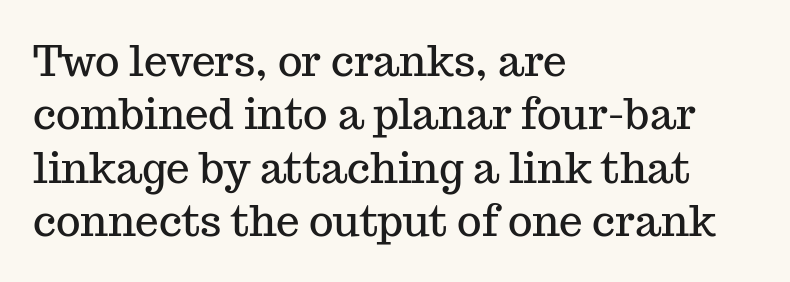
{"serif": "yes", "italic": "no", "width": "normal", "stroke_contrast": "medium", "x_height": "medium", "monospaced": "no", "underline": "no", "align": "left", "line_spacing": "normal", "line_spacing_ratio": 1.27, "letter_spacing": "normal", "letter_spacing_em": 0.0, "glyph_px": 42}
